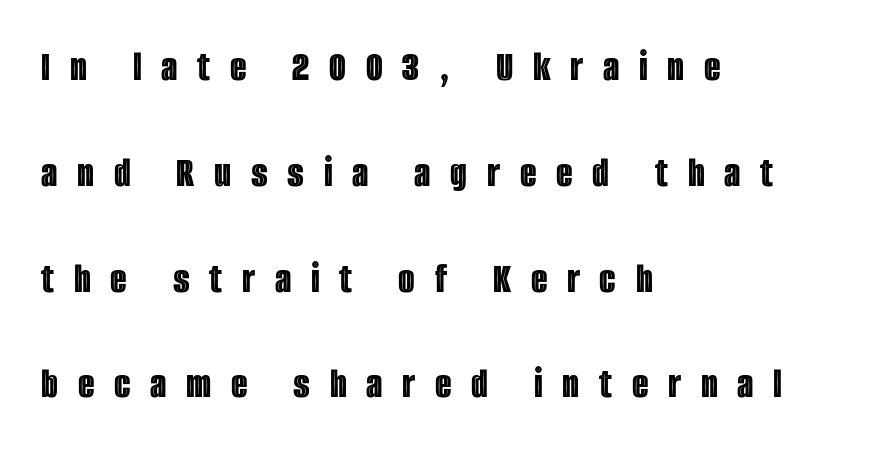
The typesetter chose a ragged-right arrangement here. Think of a printed novel: that variable character pitch is what you see here. These lines have a slow, spaced-out rhythm from letter to letter. What's the leading like? Stretched, with rows far apart. Ascenders rise straight up at ninety degrees. Descenders hang freely into open space.
